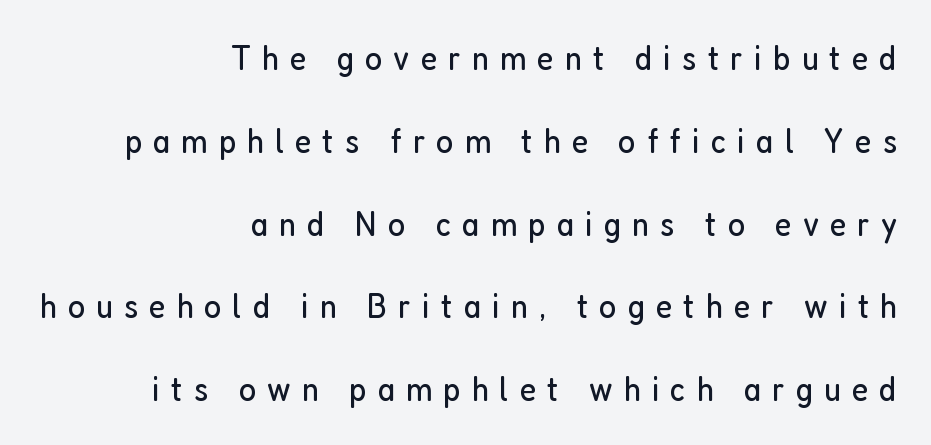
{"serif": "no", "italic": "no", "bold": "no", "weight": "regular", "width": "condensed", "stroke_contrast": "low", "x_height": "medium", "monospaced": "no", "underline": "no", "align": "right", "line_spacing": "loose", "line_spacing_ratio": 2.3, "letter_spacing": "wide", "letter_spacing_em": 0.31, "glyph_px": 36}
